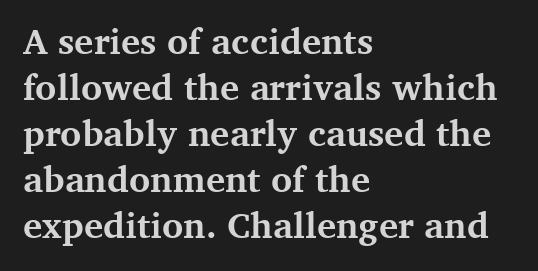
{"serif": "yes", "italic": "no", "bold": "yes", "weight": "bold", "width": "normal", "stroke_contrast": "medium", "x_height": "medium", "monospaced": "no", "underline": "no", "align": "left", "line_spacing": "normal", "line_spacing_ratio": 1.28, "letter_spacing": "normal", "letter_spacing_em": 0.0, "glyph_px": 36}
